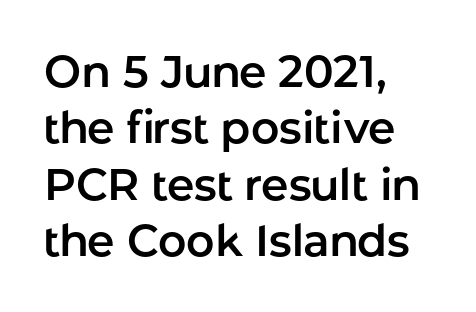
Descenders hang freely into open space. The designer left line spacing at the default. Looks like regular typesetting: each glyph gets only the width it needs. Typographically, this falls in the sans-serif category. If you drew a line through each stem, it would be perfectly vertical. The setting favours the left margin, as ordinary paragraphs usually do.
